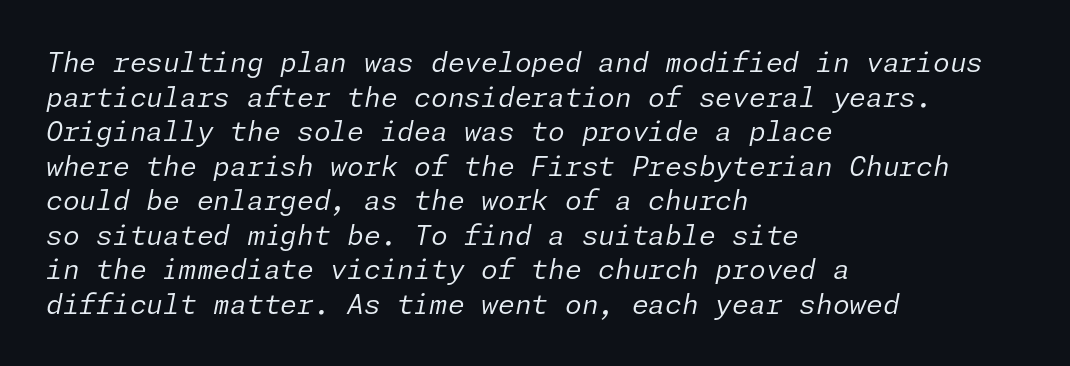
{"italic": "yes", "lean": "right", "slant_degrees": 11, "bold": "no", "underline": "no", "align": "left", "line_spacing": "normal", "line_spacing_ratio": 1.28, "letter_spacing": "normal", "letter_spacing_em": 0.0, "glyph_px": 27}
